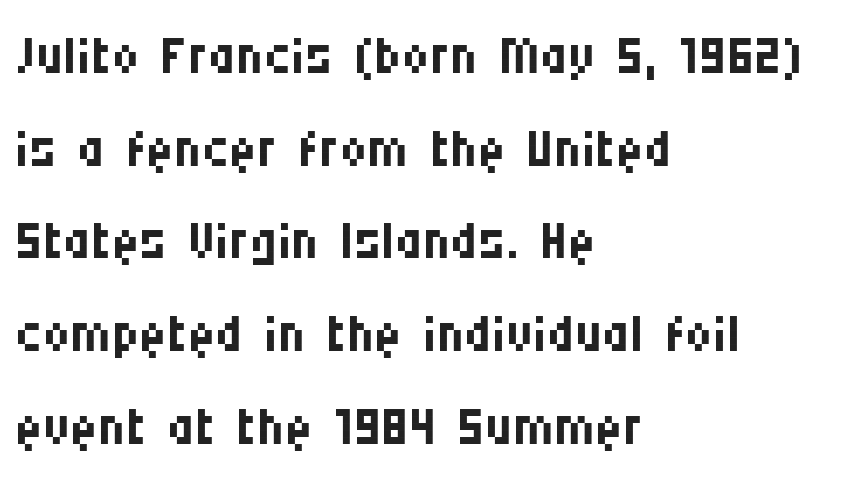
{"serif": "no", "italic": "no", "bold": "no", "weight": "regular", "width": "condensed", "stroke_contrast": "medium", "x_height": "large", "monospaced": "no", "underline": "no", "align": "left", "line_spacing_ratio": 1.22, "letter_spacing": "normal", "letter_spacing_em": 0.0, "glyph_px": 76}
